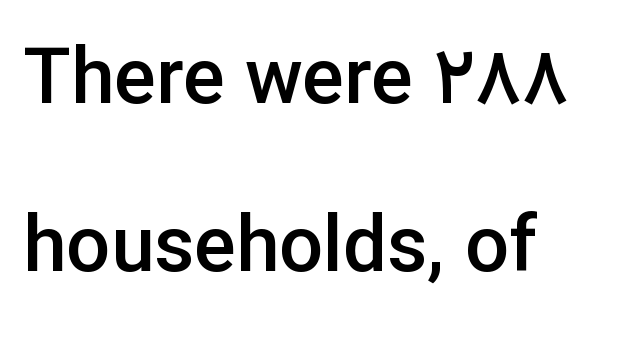
{"serif": "no", "italic": "no", "bold": "semi", "weight": "semibold", "width": "normal", "stroke_contrast": "low", "x_height": "medium", "monospaced": "no", "underline": "no", "align": "left", "line_spacing": "loose", "line_spacing_ratio": 2.16, "letter_spacing": "normal", "letter_spacing_em": 0.0, "glyph_px": 78}
